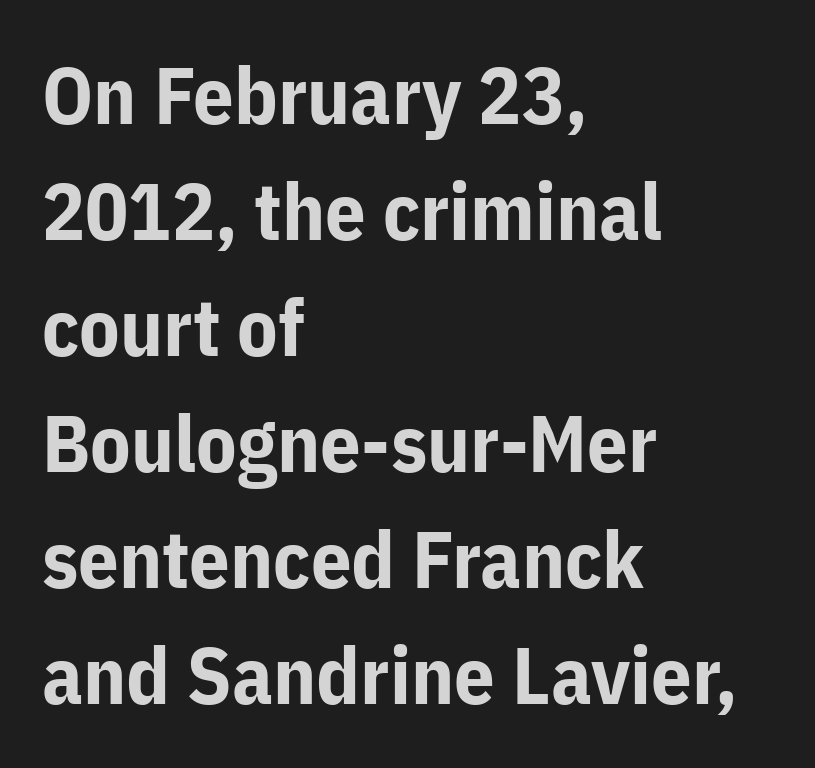
The lines in this sample share a left origin and differ only in where they stop. A typesetter would mark this as roman, not italic. The type is set solid horizontally, with unmodified tracking. Typesetter's note: full bold, strokes at maximum text heaviness. Honestly, there is no underline to notice here at all. The vertical gap from one line to the next is medium.
